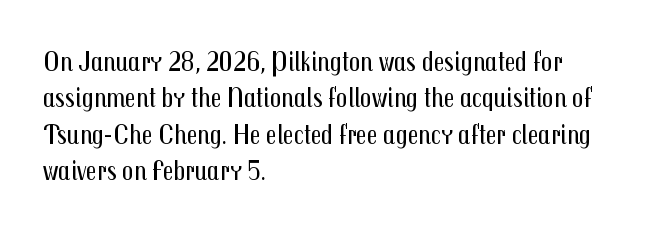
The image shows 28 px regular-weight, condensed sans-serif type, upright; set left-aligned, normal line spacing (1.3x), normal letter spacing, not underlined; medium stroke contrast and a medium x-height.
